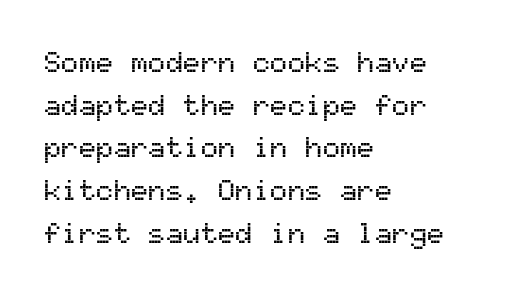
{"serif": "no", "italic": "no", "width": "normal", "stroke_contrast": "medium", "x_height": "medium", "monospaced": "yes", "underline": "no", "align": "left", "line_spacing": "normal", "line_spacing_ratio": 1.47, "letter_spacing": "normal", "letter_spacing_em": 0.0, "glyph_px": 29}
